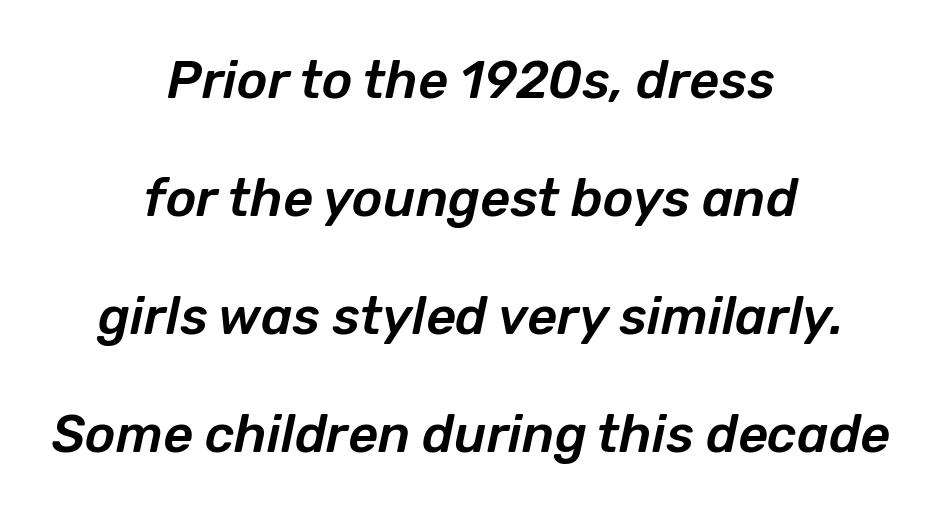
The image shows 52 px text type, italic (leaning right); set centered, loose line spacing (2.27x), normal letter spacing, not underlined; low stroke contrast and a medium x-height.
